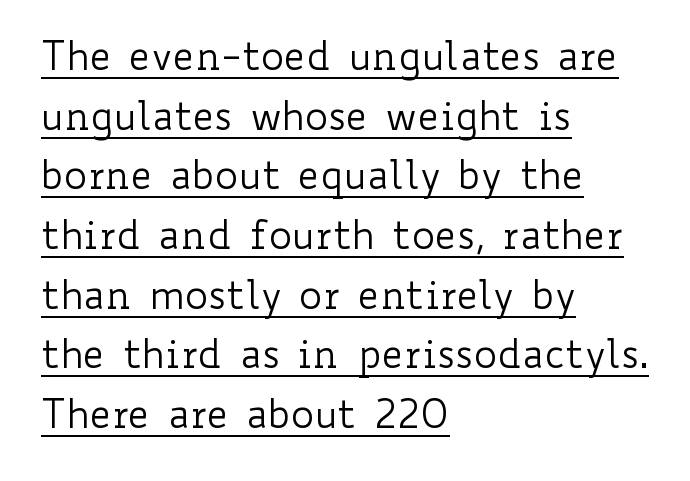
{"italic": "no", "bold": "no", "weight": "regular", "width": "wide", "stroke_contrast": "low", "x_height": "small", "monospaced": "no", "underline": "yes", "align": "left", "line_spacing": "normal", "line_spacing_ratio": 1.53, "letter_spacing": "normal", "letter_spacing_em": 0.0, "glyph_px": 39}
